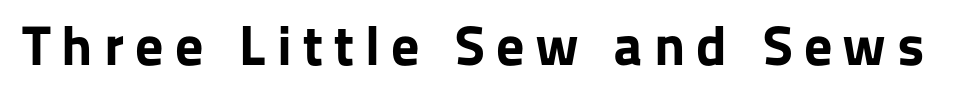
{"serif": "no", "italic": "no", "bold": "yes", "weight": "bold", "width": "normal", "stroke_contrast": "low", "x_height": "medium", "monospaced": "no", "underline": "no", "letter_spacing": "wide", "letter_spacing_em": 0.2, "glyph_px": 56}
